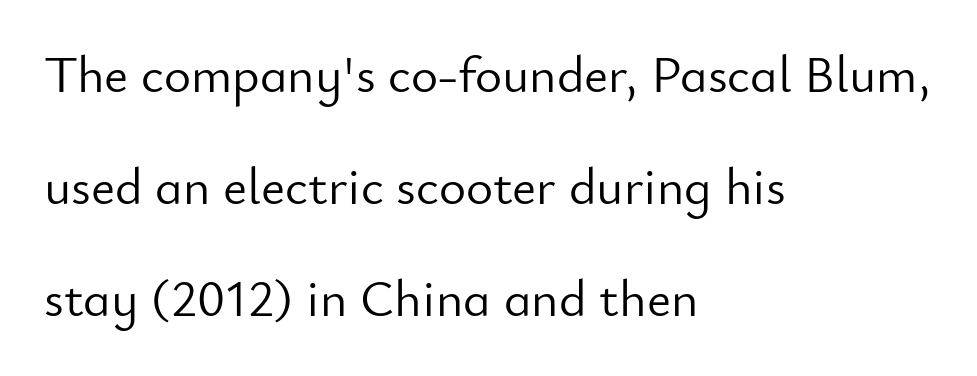
{"serif": "no", "italic": "no", "bold": "no", "weight": "light", "width": "normal", "stroke_contrast": "low", "x_height": "small", "monospaced": "no", "underline": "no", "align": "left", "line_spacing": "loose", "line_spacing_ratio": 2.15, "letter_spacing": "normal", "letter_spacing_em": 0.0, "glyph_px": 52}
